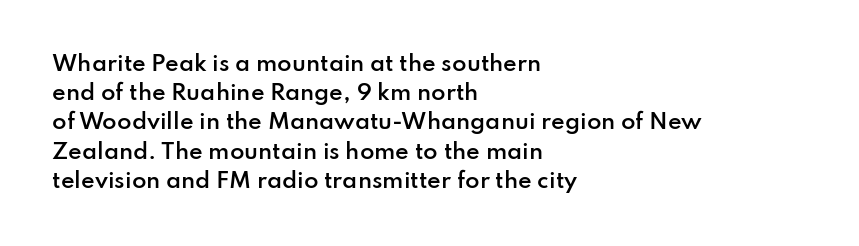
The face used here is a semibold: visibly heavier than regular, lighter than bold. Italic? Not at all — the glyphs are vertical. Default kerning and tracking; the words read as compact shapes. The paragraph shown leans on its left margin. Clear beneath every line of the passage.
